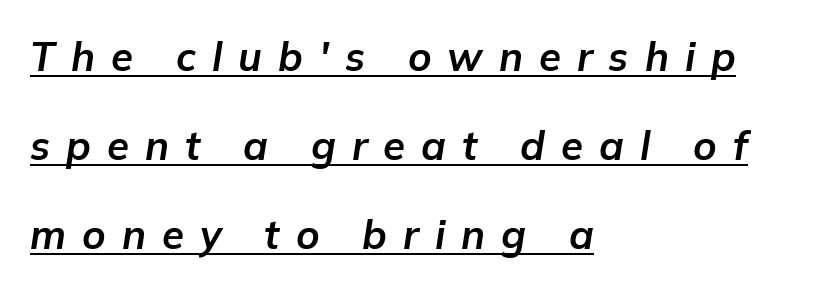
{"italic": "yes", "lean": "right", "slant_degrees": 9, "bold": "yes", "weight": "bold", "width": "normal", "stroke_contrast": "low", "x_height": "medium", "monospaced": "no", "underline": "yes", "align": "left", "line_spacing": "loose", "line_spacing_ratio": 2.23, "letter_spacing": "wide", "letter_spacing_em": 0.4, "glyph_px": 40}
